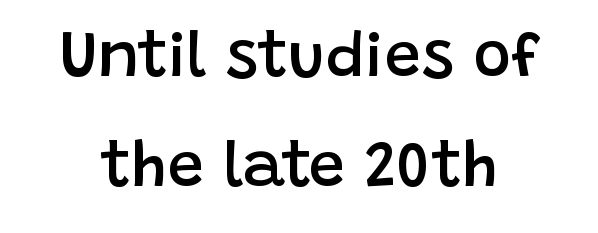
The image shows 64 px semibold sans-serif type, upright; set line spacing 1.72x, normal letter spacing, not underlined; low stroke contrast and a large x-height.
